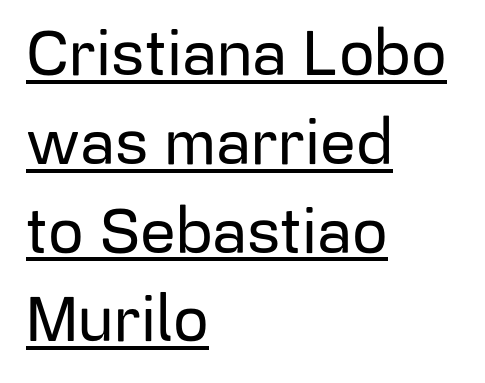
{"serif": "no", "italic": "no", "width": "normal", "stroke_contrast": "low", "x_height": "medium", "monospaced": "no", "underline": "yes", "align": "left", "line_spacing": "normal", "line_spacing_ratio": 1.41, "letter_spacing": "normal", "letter_spacing_em": 0.0, "glyph_px": 63}
